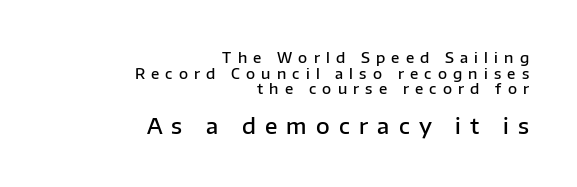
{"italic": "no", "bold": "semi", "underline": "no", "align": "right", "line_spacing": "tight", "line_spacing_ratio": 1.12, "letter_spacing": "wide", "letter_spacing_em": 0.44, "larger_block": "second", "size_ratio": 1.5, "glyph_px": 21}
